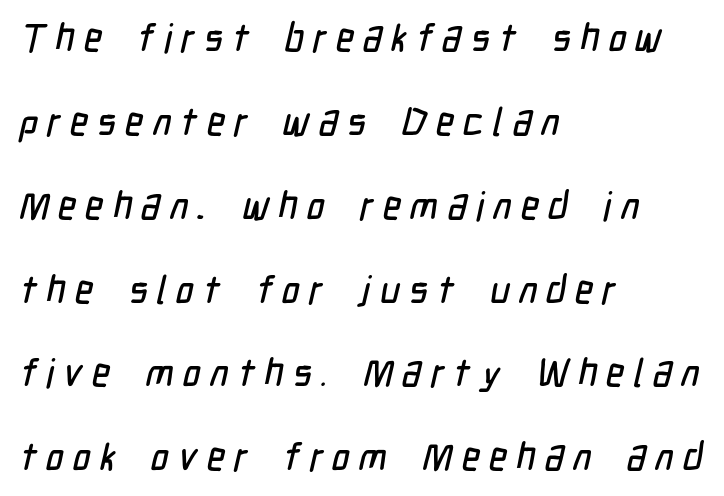
Lines of text with bare space underneath. The text was rendered using a sans face with plain stroke endings. The lines are spread far apart with generous leading. Character widths vary here, with narrow letters taking less room than wide ones. Between one letter and the next there's a generous, obvious gap.
